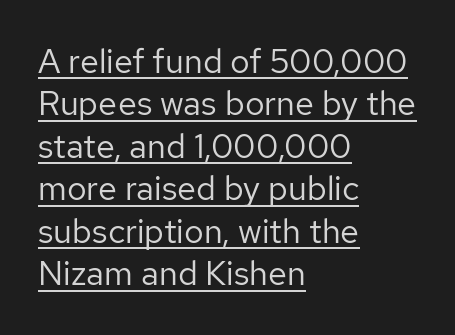
{"serif": "no", "italic": "no", "bold": "no", "weight": "regular", "width": "normal", "stroke_contrast": "low", "x_height": "medium", "monospaced": "no", "underline": "yes", "align": "left", "line_spacing": "normal", "line_spacing_ratio": 1.25, "letter_spacing": "normal", "letter_spacing_em": 0.0, "glyph_px": 34}
